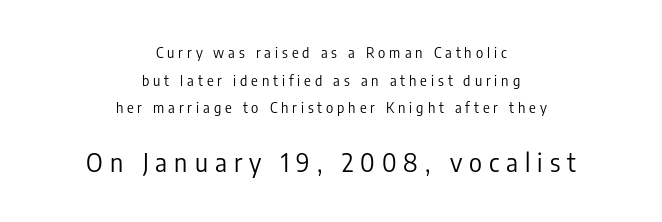
{"italic": "no", "bold": "no", "underline": "no", "align": "center", "line_spacing": "loose", "line_spacing_ratio": 1.98, "letter_spacing": "wide", "letter_spacing_em": 0.28, "larger_block": "second", "size_ratio": 1.79, "glyph_px": 25}
